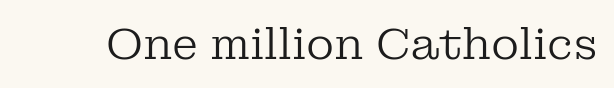
{"serif": "yes", "italic": "no", "bold": "no", "weight": "regular", "width": "normal", "stroke_contrast": "low", "x_height": "medium", "monospaced": "no", "underline": "no", "letter_spacing": "normal", "letter_spacing_em": 0.0, "glyph_px": 43}
